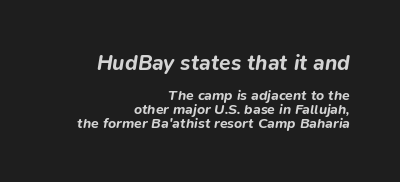
The image shows 21 px bold type, italic (leaning right); set right-aligned, tight line spacing (0.98x), normal letter spacing, not underlined; the first (top) block is 1.5x larger.
